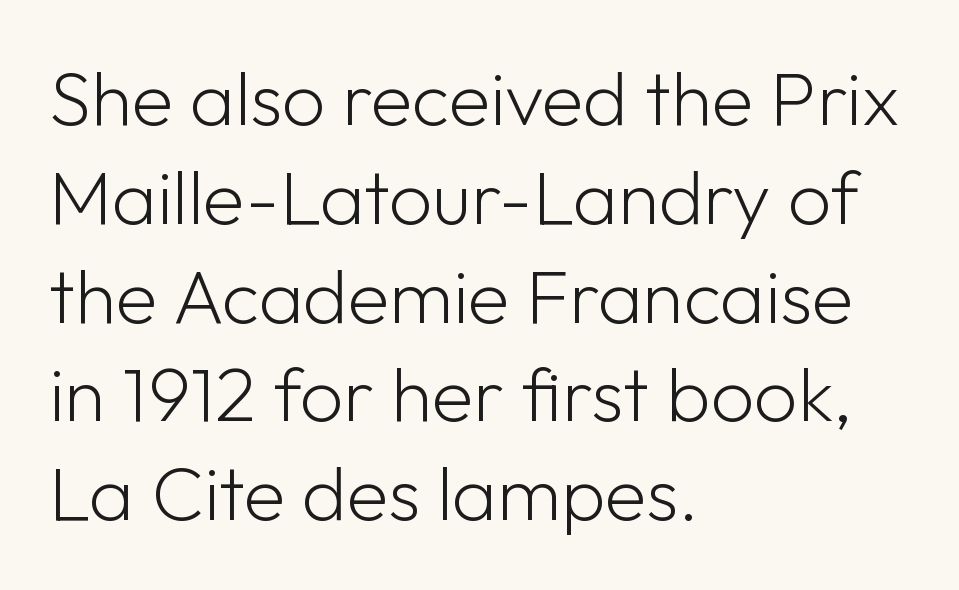
{"serif": "no", "italic": "no", "bold": "no", "weight": "light", "width": "normal", "stroke_contrast": "low", "x_height": "medium", "monospaced": "no", "underline": "no", "align": "left", "line_spacing": "normal", "line_spacing_ratio": 1.3, "letter_spacing": "normal", "letter_spacing_em": 0.0, "glyph_px": 76}
